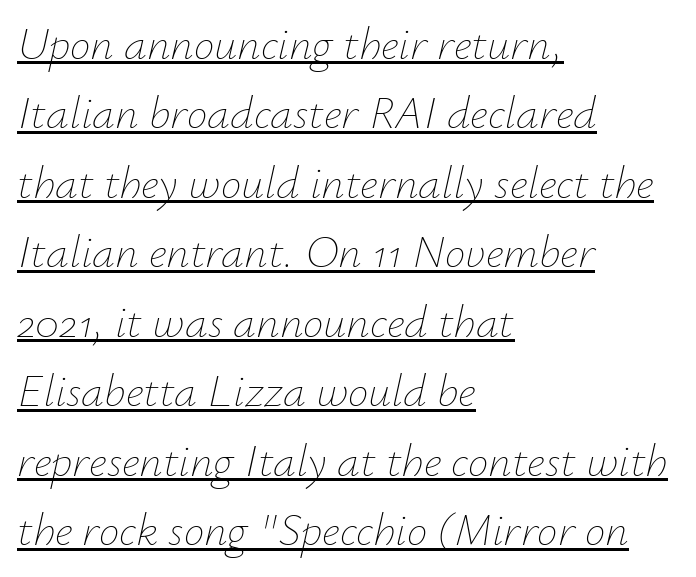
Q: Is the text bold? A: No.
Q: Is the text italic (slanted)? A: Yes, it leans right by about 12 degrees.
Q: Is the text underlined? A: Yes.
Q: How is the paragraph aligned? A: Left-aligned.
Q: Is the spacing between letters normal or unusually wide? A: Normal.
Q: Is the spacing between lines tight, normal or loose? A: Normal.
Q: Width (condensed, normal, or wide)? A: Normal.
Q: Stroke contrast? A: Low.
Q: x-height? A: Small.
Q: Monospaced? A: No.
